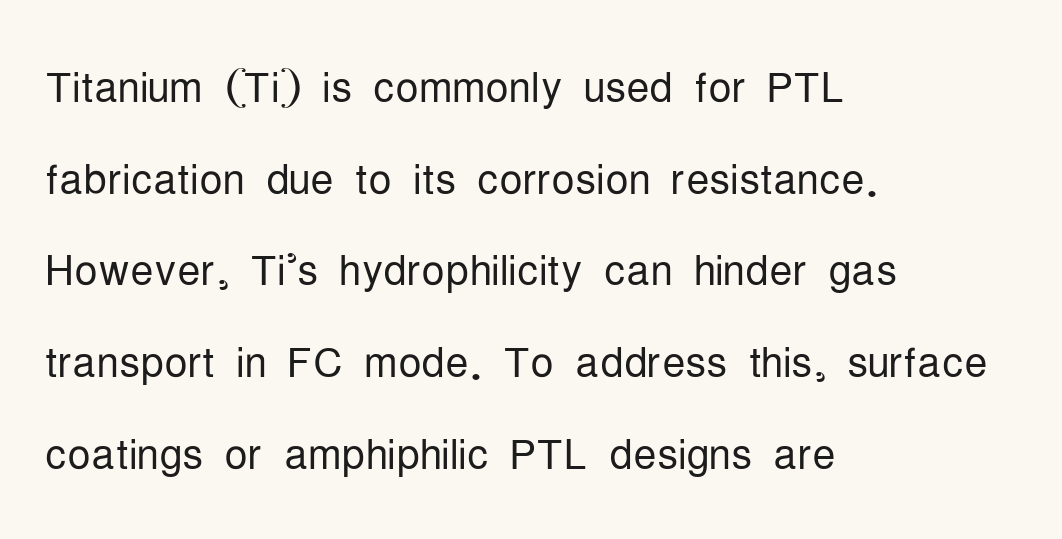
{"serif": "no", "italic": "no", "bold": "no", "weight": "light", "width": "condensed", "stroke_contrast": "low", "x_height": "medium", "monospaced": "no", "underline": "no", "align": "left", "line_spacing": "normal", "line_spacing_ratio": 1.58, "letter_spacing": "normal", "letter_spacing_em": 0.0, "glyph_px": 58}
